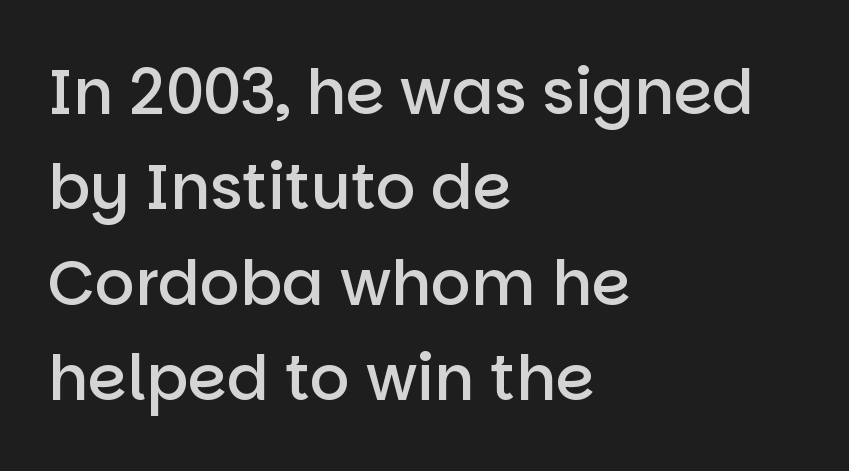
{"serif": "no", "italic": "no", "bold": "semi", "weight": "semibold", "width": "normal", "stroke_contrast": "low", "x_height": "large", "monospaced": "no", "underline": "no", "align": "left", "line_spacing": "normal", "line_spacing_ratio": 1.54, "letter_spacing": "normal", "letter_spacing_em": 0.0, "glyph_px": 62}
